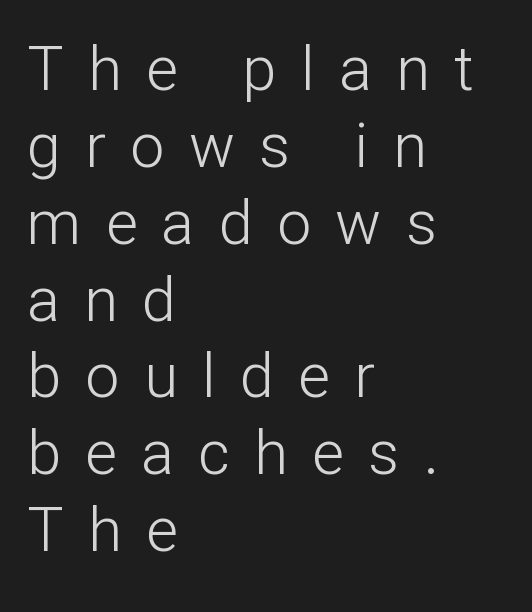
The image shows 61 px light sans-serif type, upright; set left-aligned, normal line spacing (1.26x), unusually wide letter spacing (+0.4 em), not underlined; low stroke contrast and a medium x-height.
